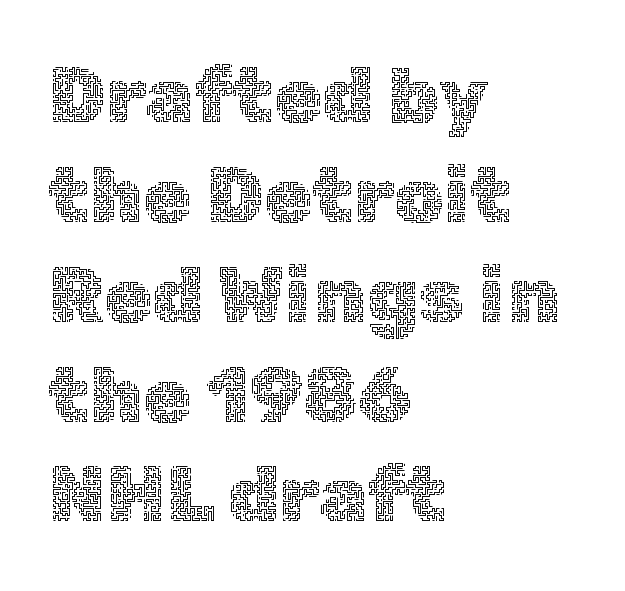
{"italic": "no", "bold": "no", "weight": "thin", "width": "normal", "x_height": "medium", "monospaced": "no", "underline": "no", "align": "left", "line_spacing": "normal", "line_spacing_ratio": 1.28, "letter_spacing": "normal", "letter_spacing_em": 0.0, "glyph_px": 78}
